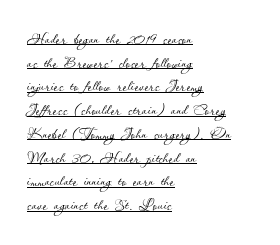
In terms of leading, this rendering errs on the cramped side. Words appear dense and cohesive because spacing is normal. In CSS terms this would be text-align: left.
